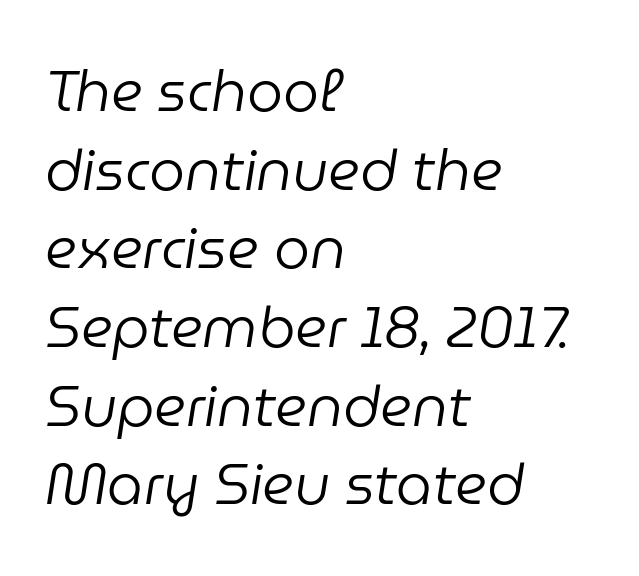
{"italic": "yes", "lean": "right", "slant_degrees": 9, "bold": "no", "weight": "regular", "width": "normal", "stroke_contrast": "low", "x_height": "medium", "monospaced": "no", "underline": "no", "align": "left", "line_spacing": "normal", "line_spacing_ratio": 1.38, "letter_spacing": "normal", "letter_spacing_em": 0.0, "glyph_px": 57}
